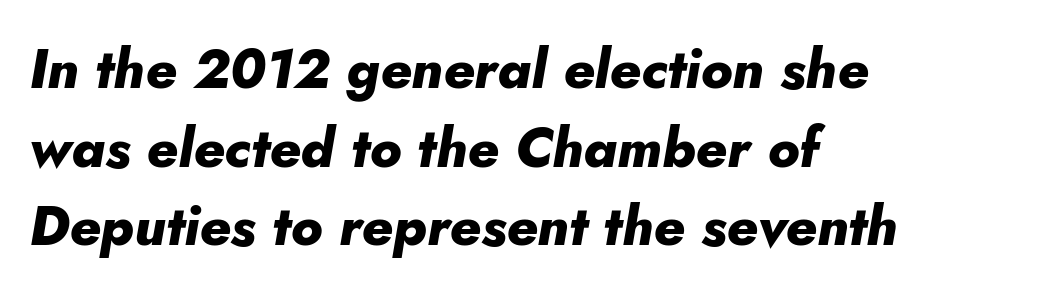
The image shows 55 px heavy type, italic (leaning right); set left-aligned, normal line spacing (1.43x), normal letter spacing, not underlined; low stroke contrast and a small x-height.
